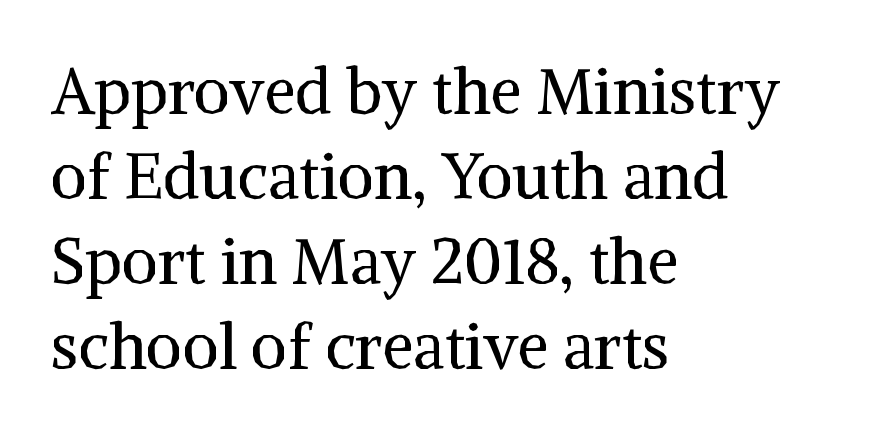
The image shows 63 px regular-weight serif type, upright; set left-aligned, normal line spacing (1.35x), normal letter spacing, not underlined; medium stroke contrast and a medium x-height.
